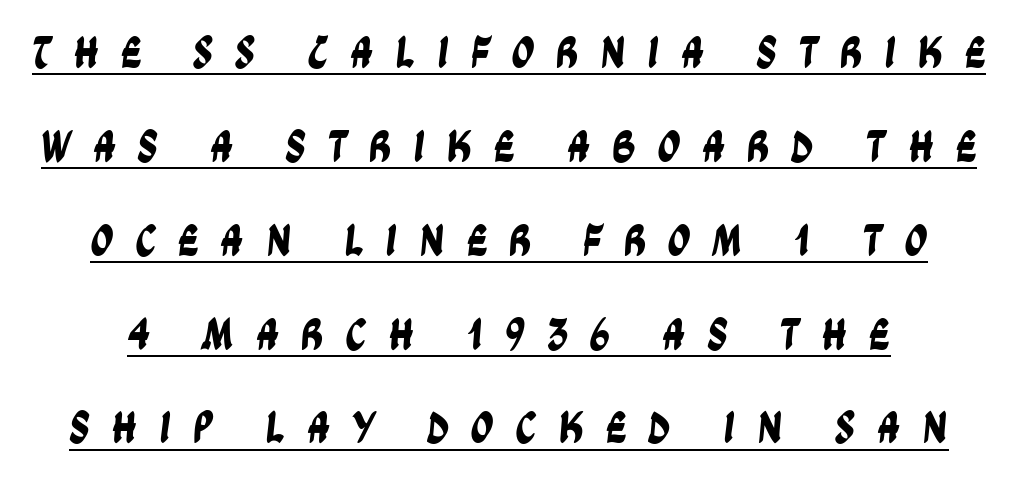
The image shows 46 px condensed sans-serif type; set loose line spacing (2.04x), unusually wide letter spacing (+0.46 em), underlined; low stroke contrast and a large x-height.
